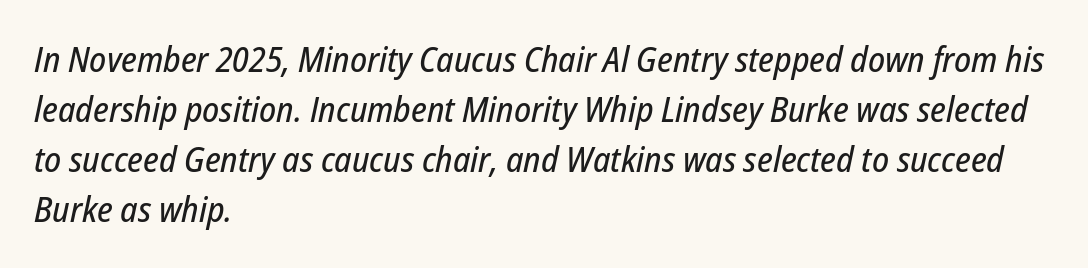
{"italic": "yes", "lean": "right", "slant_degrees": 12, "width": "condensed", "stroke_contrast": "low", "x_height": "medium", "monospaced": "no", "underline": "no", "align": "left", "line_spacing": "normal", "line_spacing_ratio": 1.43, "letter_spacing": "normal", "letter_spacing_em": 0.0, "glyph_px": 35}
